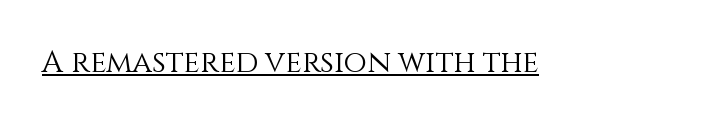
{"italic": "no", "bold": "no", "weight": "light", "width": "normal", "stroke_contrast": "medium", "x_height": "large", "monospaced": "no", "underline": "yes", "letter_spacing": "normal", "letter_spacing_em": 0.0, "glyph_px": 30}
